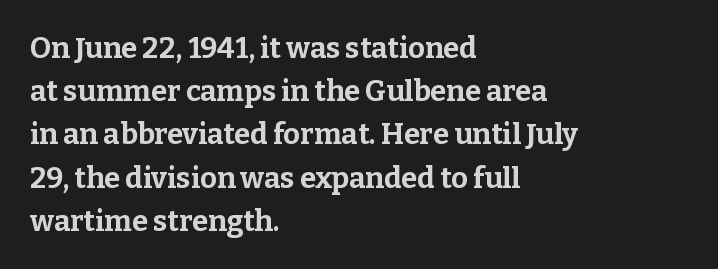
{"serif": "yes", "italic": "no", "bold": "yes", "weight": "bold", "width": "normal", "stroke_contrast": "low", "x_height": "medium", "monospaced": "no", "underline": "no", "align": "left", "line_spacing": "normal", "line_spacing_ratio": 1.49, "letter_spacing": "normal", "letter_spacing_em": 0.0, "glyph_px": 29}
